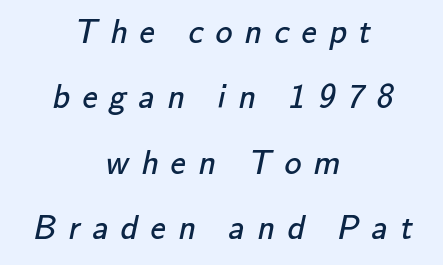
Rule under the text: the space is simply empty. Here the designer chose a conventional face with non-uniform glyph widths. Compared with typical body copy, the letter spacing here is much looser. Font category for this specimen: sans-serif.
